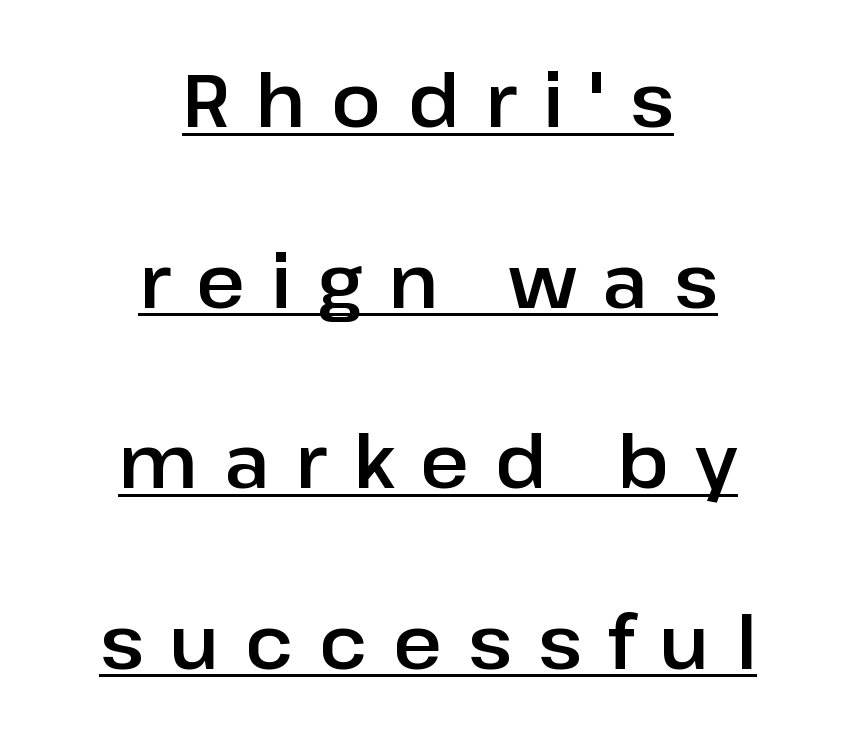
{"serif": "no", "italic": "no", "width": "normal", "stroke_contrast": "low", "x_height": "medium", "monospaced": "no", "underline": "yes", "align": "center", "line_spacing": "loose", "line_spacing_ratio": 2.44, "letter_spacing": "wide", "letter_spacing_em": 0.35, "glyph_px": 74}
